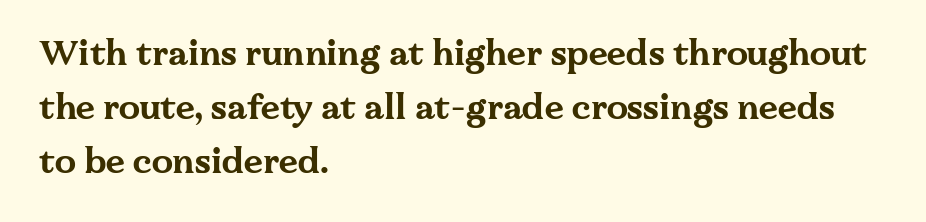
The passage shown is emphatically bold. The lines are quadded left. A typesetter would call this proportional, since set widths differ per character. This is serif lettering, the kind often seen in printed books.
